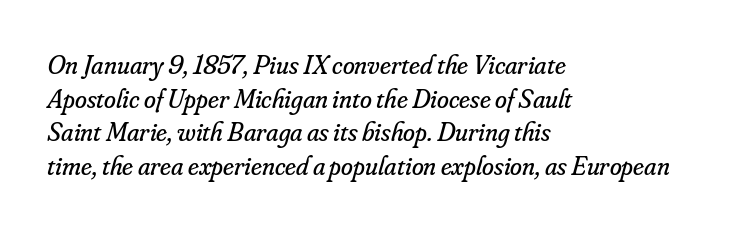
No extra tracking has been applied to these lines. This sample is left-justified, so line endings fall wherever the words run out. A quiet, ordinary-to-light weight characterises the typeface. A clean baseline with only descenders dipping below it. A typesetter would call this leading conventional body-copy spacing.
